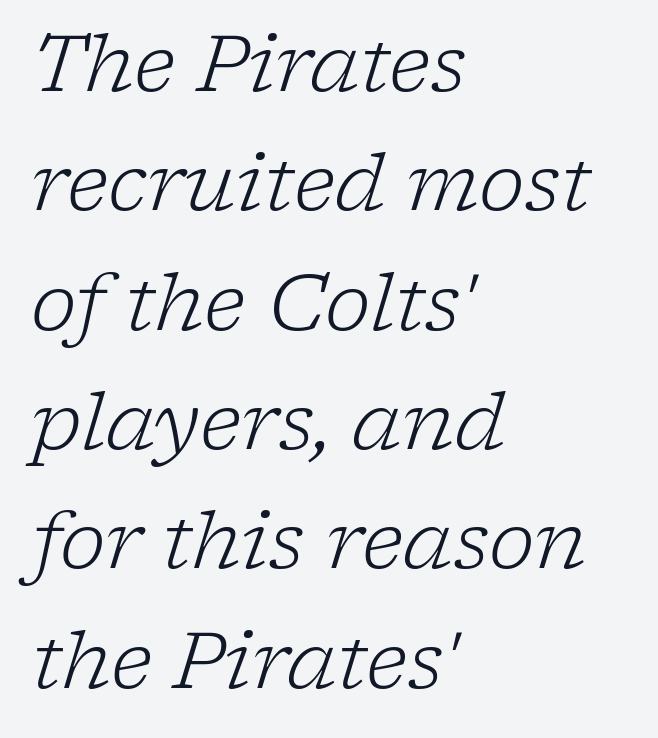
Regular leading. Compared with ordinary roman type, these characters are visibly tilted. The text block is weighted toward the left margin, trailing off unevenly rightward. A bare baseline throughout the passage. Ink coverage per letter is moderate at most. You could not count columns in this text — the font is proportionally spaced.
